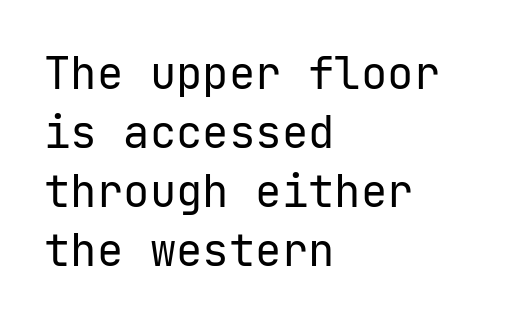
The image shows 44 px regular-weight sans-serif type, upright; set left-aligned, normal line spacing (1.34x), normal letter spacing, not underlined; low stroke contrast and a medium x-height.
